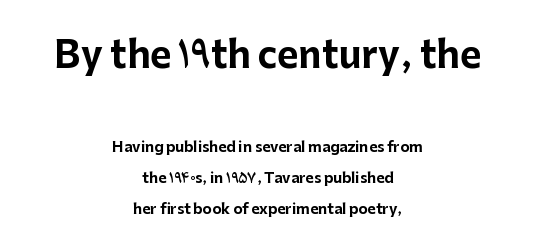
The image shows 36 px bold sans-serif type, upright; set centered, loose line spacing (2.2x), normal letter spacing, not underlined; the first (top) block is 2.57x larger; low stroke contrast and a medium x-height.
